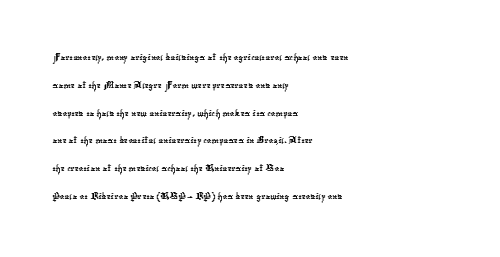
{"underline": "no", "align": "left", "line_spacing_ratio": 1.21, "letter_spacing": "normal", "letter_spacing_em": 0.0, "glyph_px": 23}
